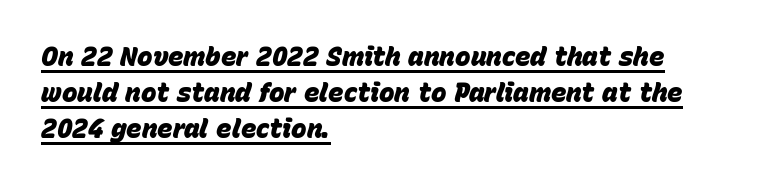
Q: Is the text bold? A: Yes.
Q: Is the text italic (slanted)? A: Yes, it leans right by about 15 degrees.
Q: Is the text underlined? A: Yes.
Q: How is the paragraph aligned? A: Left-aligned.
Q: Is the spacing between letters normal or unusually wide? A: Normal.
Q: Is the spacing between lines tight, normal or loose? A: Normal.
